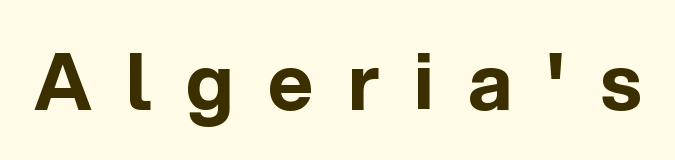
{"serif": "no", "italic": "no", "bold": "yes", "weight": "bold", "width": "normal", "x_height": "medium", "monospaced": "no", "underline": "no", "letter_spacing": "wide", "letter_spacing_em": 0.44, "glyph_px": 78}
